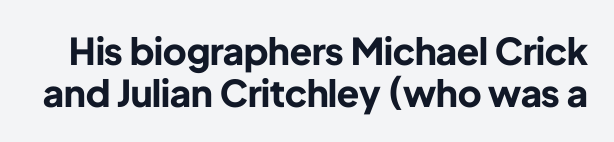
Q: Is the text bold? A: Yes.
Q: Is the text italic (slanted)? A: No, it is upright.
Q: Is the typeface a serif or a sans-serif typeface? A: Sans-serif.
Q: Is the text underlined? A: No.
Q: Is the spacing between letters normal or unusually wide? A: Normal.
Q: Is the spacing between lines tight, normal or loose? A: Tight.
Q: Width (condensed, normal, or wide)? A: Normal.
Q: Stroke contrast? A: Low.
Q: x-height? A: Medium.
Q: Monospaced? A: No.
